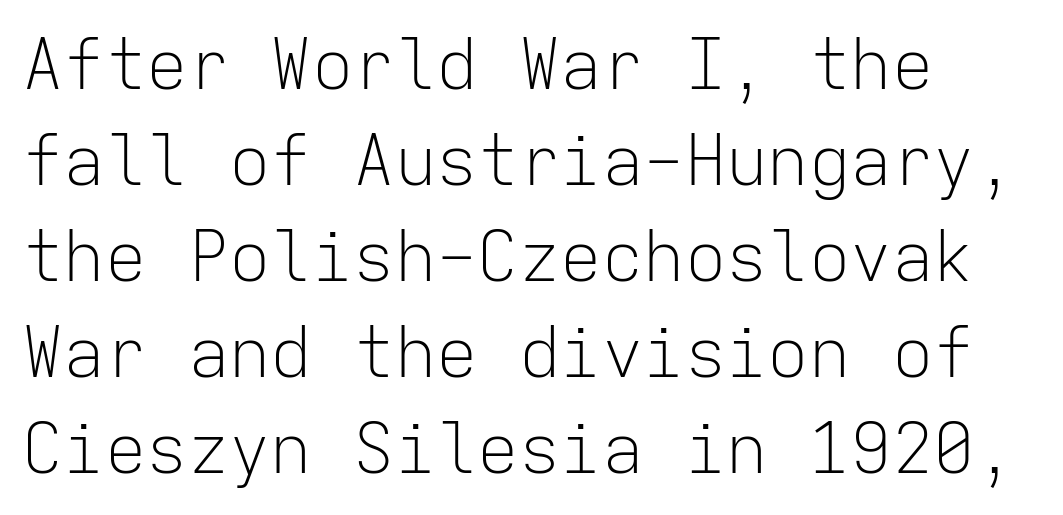
{"serif": "no", "italic": "no", "bold": "no", "weight": "light", "width": "normal", "stroke_contrast": "low", "x_height": "medium", "monospaced": "yes", "underline": "no", "align": "left", "line_spacing": "normal", "line_spacing_ratio": 1.39, "letter_spacing": "normal", "letter_spacing_em": 0.0, "glyph_px": 69}
